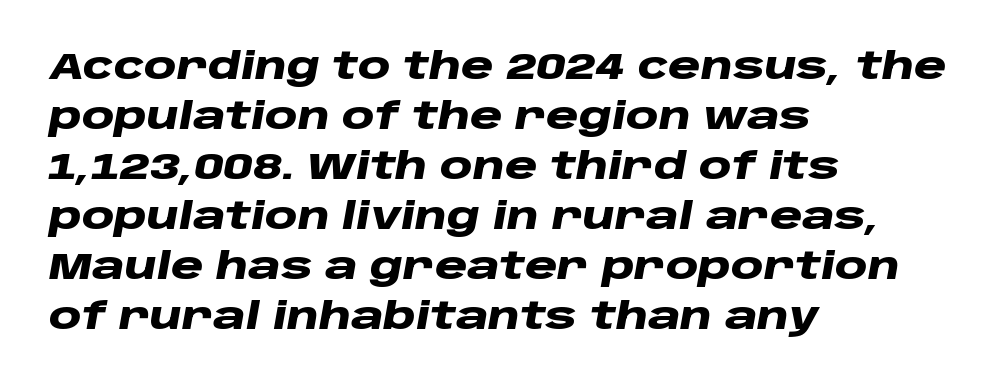
Q: Is the text bold? A: Yes.
Q: Is the text italic (slanted)? A: Yes, it leans right by about 10 degrees.
Q: Is the text underlined? A: No.
Q: How is the paragraph aligned? A: Left-aligned.
Q: Is the spacing between letters normal or unusually wide? A: Normal.
Q: Is the spacing between lines tight, normal or loose? A: Normal.
Q: Width (condensed, normal, or wide)? A: Wide.
Q: Stroke contrast? A: Low.
Q: x-height? A: Large.
Q: Monospaced? A: No.
